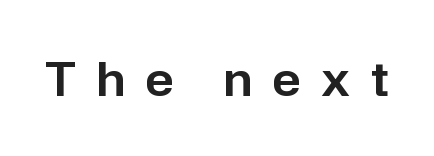
The image shows 46 px sans-serif type, upright; set unusually wide letter spacing (+0.45 em), not underlined; low stroke contrast and a medium x-height.
